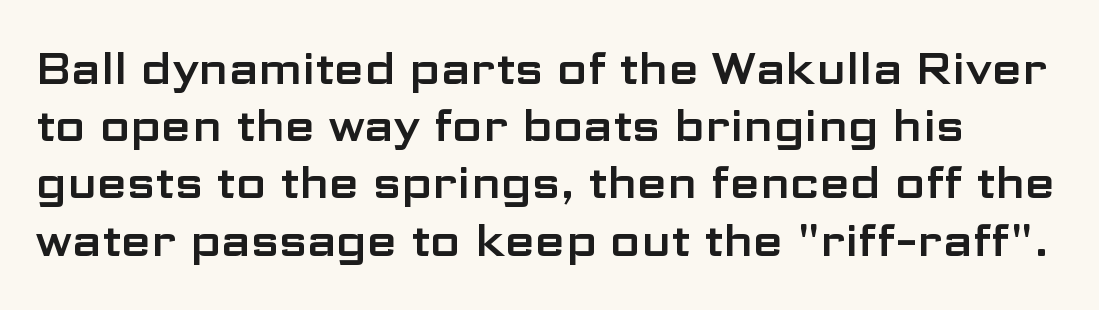
The image shows 44 px wide sans-serif type, upright; set normal line spacing (1.3x), normal letter spacing, not underlined; low stroke contrast and a medium x-height.
